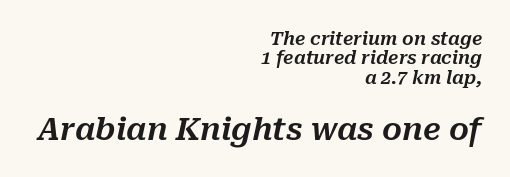
{"italic": "yes", "lean": "right", "slant_degrees": 10, "width": "normal", "stroke_contrast": "medium", "x_height": "medium", "monospaced": "no", "underline": "no", "align": "right", "line_spacing": "tight", "line_spacing_ratio": 1.08, "letter_spacing": "normal", "letter_spacing_em": 0.0, "larger_block": "second", "size_ratio": 1.72, "glyph_px": 31}
